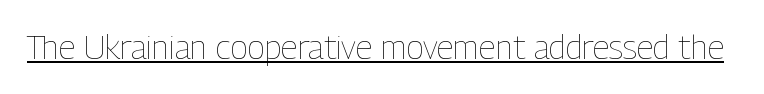
The image shows 33 px thin, condensed type, upright; set normal letter spacing, underlined; low stroke contrast and a medium x-height.
